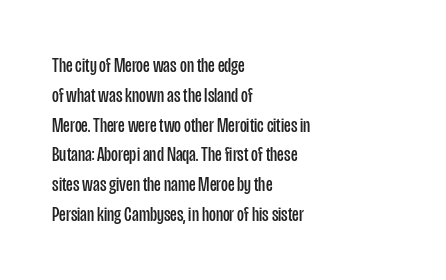
Quick note: interline space is typical. Nothing unusual about the tracking: characters are spaced as the font intends. Unmarked baselines from the first word to the last. No italicization has been applied; the sample stays upright.
